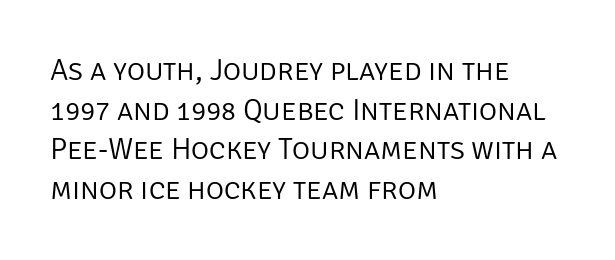
{"serif": "no", "italic": "no", "bold": "no", "weight": "light", "width": "normal", "stroke_contrast": "low", "x_height": "large", "monospaced": "no", "underline": "no", "align": "left", "line_spacing": "normal", "line_spacing_ratio": 1.28, "letter_spacing": "normal", "letter_spacing_em": 0.0, "glyph_px": 31}
